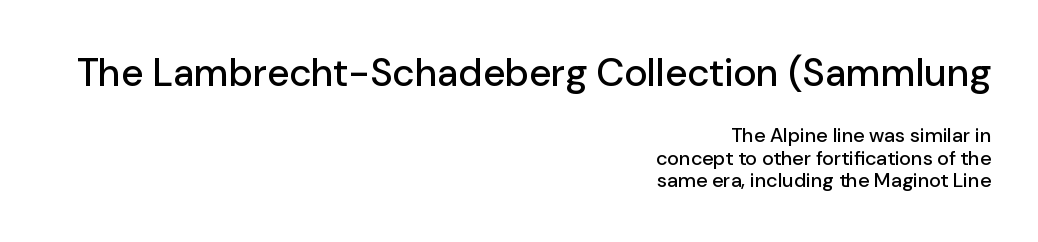
{"serif": "no", "italic": "no", "width": "normal", "stroke_contrast": "low", "x_height": "medium", "monospaced": "no", "underline": "no", "align": "right", "line_spacing": "tight", "line_spacing_ratio": 1.13, "letter_spacing": "normal", "letter_spacing_em": 0.0, "larger_block": "first", "size_ratio": 1.95, "glyph_px": 39}
